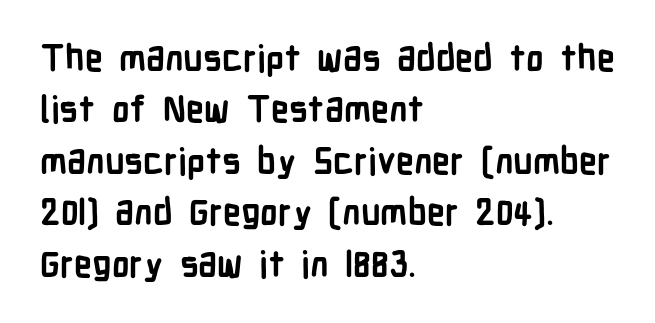
{"serif": "no", "italic": "no", "bold": "yes", "weight": "semibold", "width": "condensed", "stroke_contrast": "low", "x_height": "medium", "monospaced": "no", "underline": "no", "align": "left", "line_spacing": "normal", "line_spacing_ratio": 1.43, "letter_spacing": "normal", "letter_spacing_em": 0.0, "glyph_px": 36}
